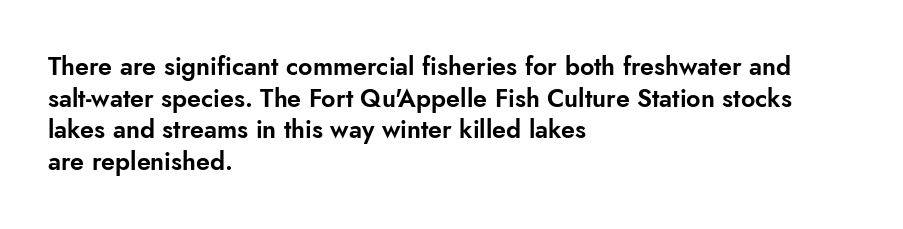
The image shows 25 px text type, upright; set left-aligned, normal line spacing (1.27x), normal letter spacing, not underlined.
